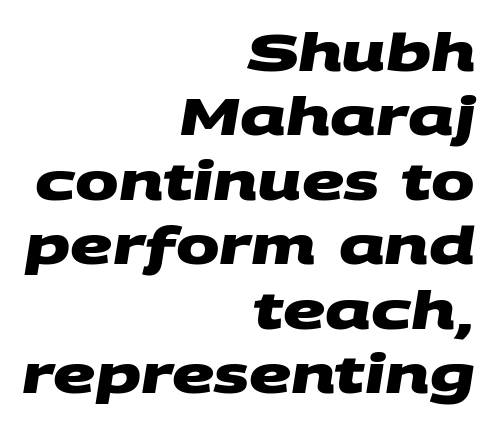
The image shows 52 px heavy, wide sans-serif type; set right-aligned, line spacing 1.24x, normal letter spacing, not underlined; medium stroke contrast and a large x-height.
